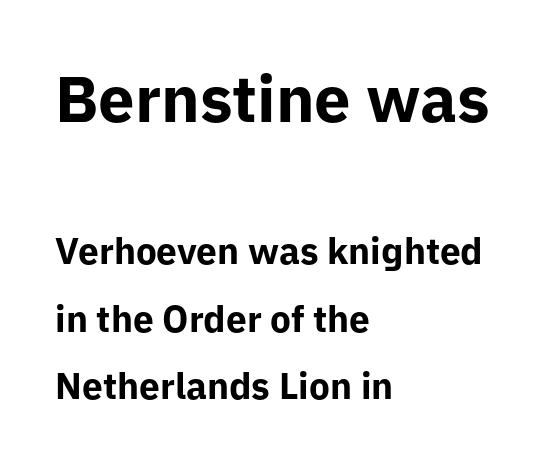
{"serif": "no", "italic": "no", "bold": "yes", "weight": "bold", "width": "normal", "stroke_contrast": "low", "x_height": "medium", "monospaced": "no", "underline": "no", "align": "left", "line_spacing_ratio": 1.83, "letter_spacing": "normal", "letter_spacing_em": 0.0, "larger_block": "first", "size_ratio": 1.76, "glyph_px": 65}
